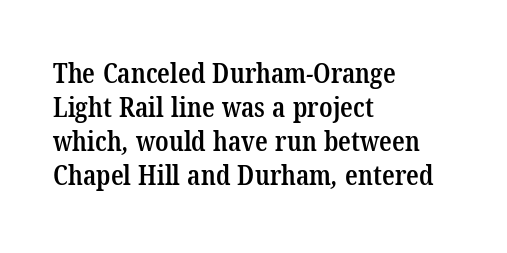
The image shows 28 px semibold, condensed serif type; set left-aligned, line spacing 1.22x, normal letter spacing, not underlined; low stroke contrast and a medium x-height.
